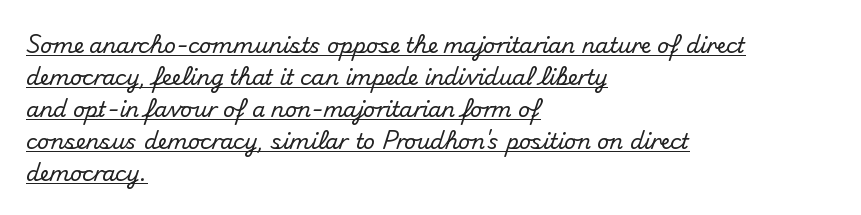
Normally led — the rows are evenly, conventionally spaced. Left-aligned paragraph, ragged on the right. This sample carries an underscore along the baseline area.
